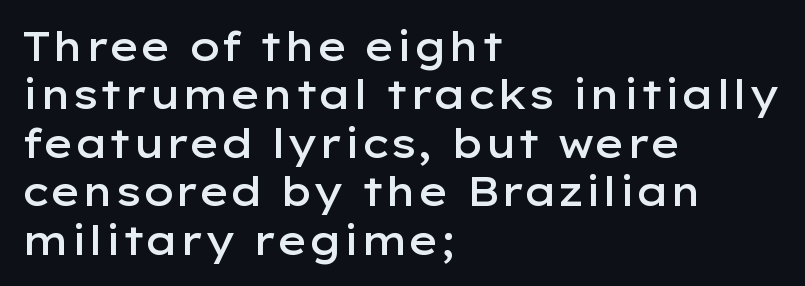
Think of a printed novel: that variable character pitch is what you see here. Compared with an ordinary text face, these strokes are moderately heavier — a semibold. Unlike a traditional serif, this face leaves its strokes unadorned. The tracking reads as untouched default to a designer's eye.
